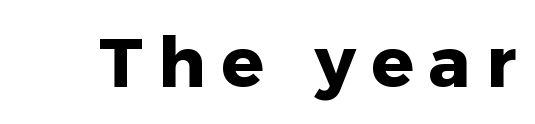
The image shows 70 px heavy sans-serif type, upright; set unusually wide letter spacing (+0.22 em), not underlined; low stroke contrast and a medium x-height.
